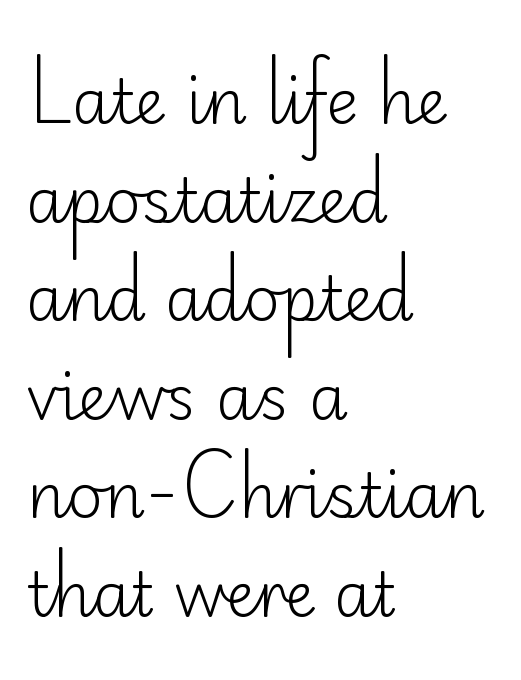
The image shows 62 px light sans-serif type, upright; set left-aligned, normal line spacing (1.59x), normal letter spacing, not underlined; low stroke contrast and a small x-height.
